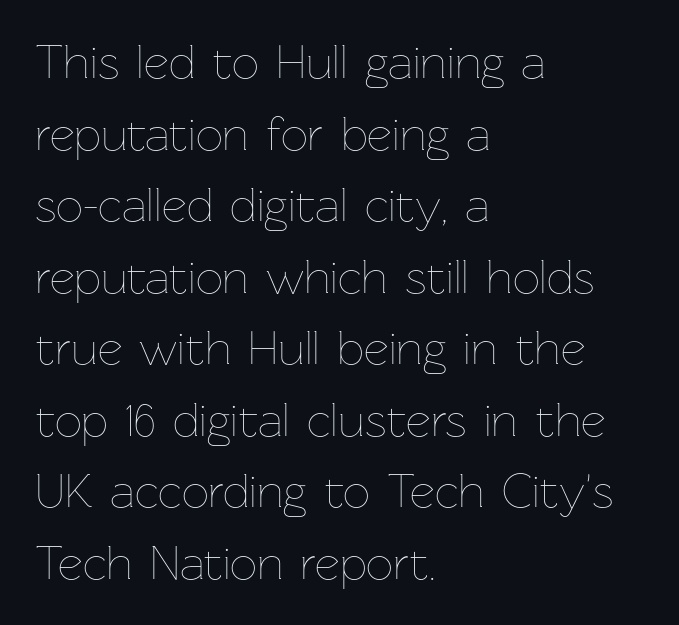
{"italic": "no", "bold": "no", "weight": "thin", "width": "normal", "stroke_contrast": "low", "x_height": "medium", "monospaced": "no", "underline": "no", "align": "left", "line_spacing": "normal", "line_spacing_ratio": 1.49, "letter_spacing": "normal", "letter_spacing_em": 0.0, "glyph_px": 48}
